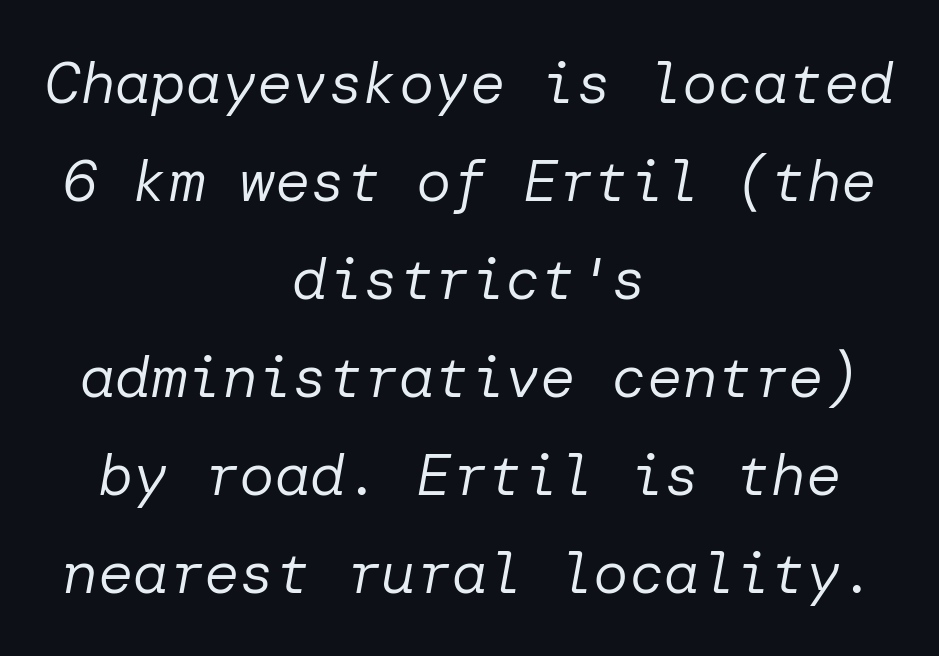
Does the copy run flush right? No — it is centered line by line. The letterforms sit shoulder to shoulder at normal distance. Rule under the text: the space is simply empty. The line-height multiplier appears to be the usual default.
